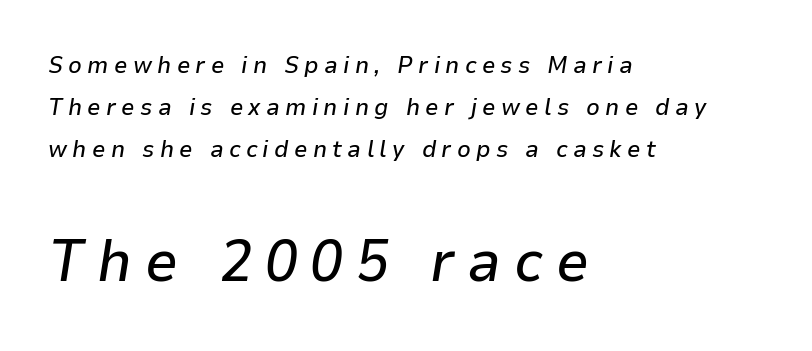
The image shows 59 px text type, italic (leaning right); set left-aligned, line spacing 1.75x, unusually wide letter spacing (+0.22 em), not underlined; the second (bottom) block is 2.46x larger; low stroke contrast and a medium x-height.
